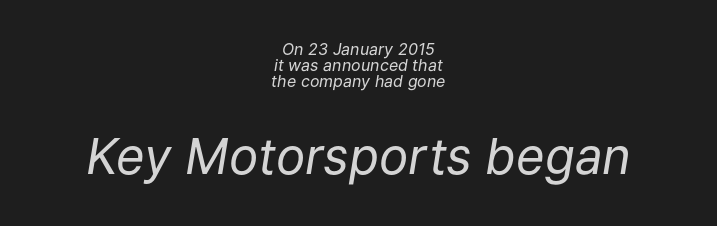
These lines are rendered in a variable-pitch font. Compared with a flush-left layout, this one balances lines on the center instead. Caption: standard tracking, unaltered. The later block is typeset at a bigger size than the earlier block.
